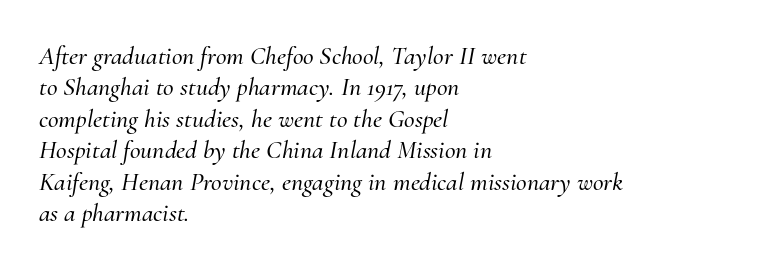
The image shows 26 px text type, italic (leaning right); set left-aligned, line spacing 1.21x, normal letter spacing, not underlined.
